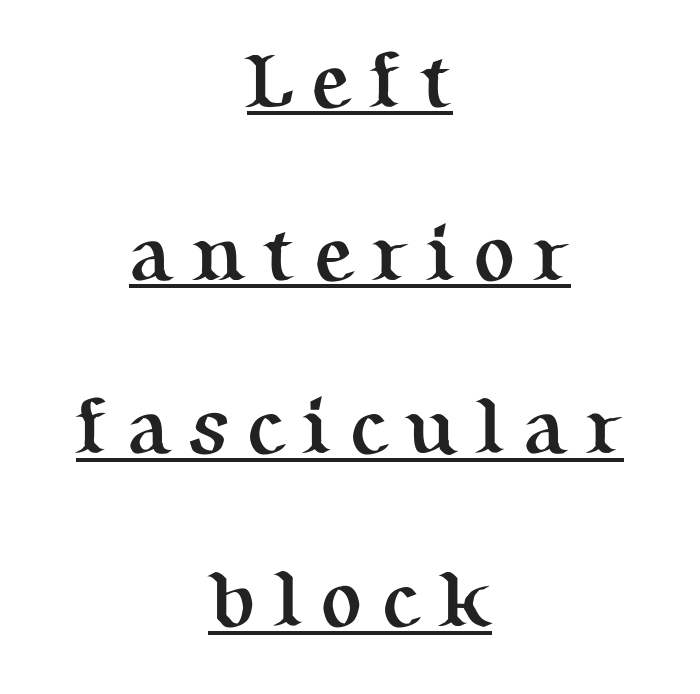
Proportional: the letters do not fall into vertical columns. Compared with undecorated copy, this sample adds a rule below the words. Students, observe: this is what heavily led, spacious text looks like. Every character sits straight up, as roman type does. A typesetter would call this heavily tracked-out type.
